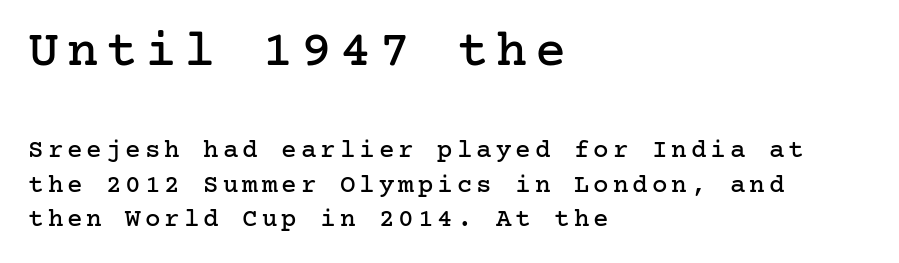
The image shows 52 px serif type, upright; set left-aligned, normal line spacing (1.32x), not underlined; the first (top) block is 2.0x larger; low stroke contrast and a medium x-height.
